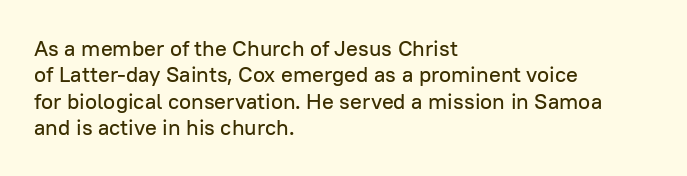
{"italic": "no", "underline": "no", "align": "left", "line_spacing_ratio": 1.2, "letter_spacing": "normal", "letter_spacing_em": 0.0, "glyph_px": 22}
